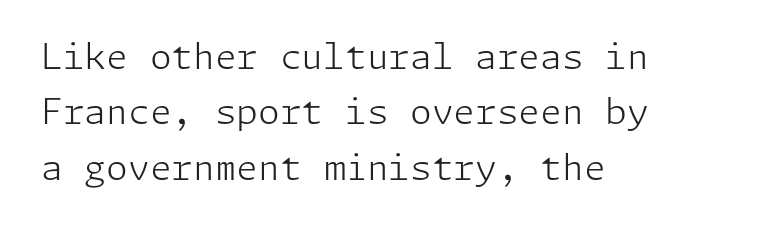
{"serif": "no", "italic": "no", "bold": "no", "weight": "light", "width": "normal", "stroke_contrast": "low", "x_height": "medium", "underline": "no", "align": "left", "line_spacing": "normal", "line_spacing_ratio": 1.58, "letter_spacing": "normal", "letter_spacing_em": 0.0, "glyph_px": 35}
